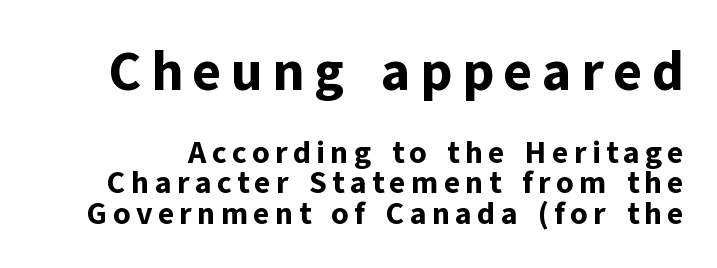
The image shows 55 px bold sans-serif type, upright; set tight line spacing (0.98x), not underlined; the first (top) block is 1.77x larger; low stroke contrast and a medium x-height.
